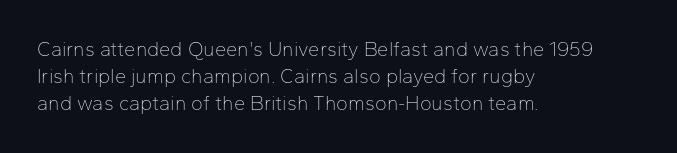
Q: Is the text bold? A: No.
Q: Is the text italic (slanted)? A: No, it is upright.
Q: Is the text underlined? A: No.
Q: How is the paragraph aligned? A: Left-aligned.
Q: Is the spacing between letters normal or unusually wide? A: Normal.
Q: Is the spacing between lines tight, normal or loose? A: Normal.
